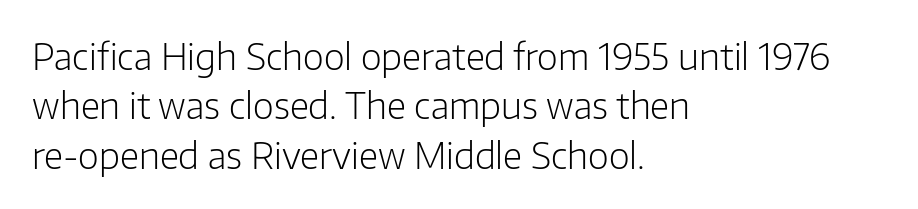
Q: Is the text bold? A: No.
Q: Is the text italic (slanted)? A: No, it is upright.
Q: Is the typeface a serif or a sans-serif typeface? A: Sans-serif.
Q: Is the text underlined? A: No.
Q: How is the paragraph aligned? A: Left-aligned.
Q: Is the spacing between letters normal or unusually wide? A: Normal.
Q: Is the spacing between lines tight, normal or loose? A: Normal.
Q: Width (condensed, normal, or wide)? A: Normal.
Q: Stroke contrast? A: Low.
Q: x-height? A: Medium.
Q: Monospaced? A: No.
